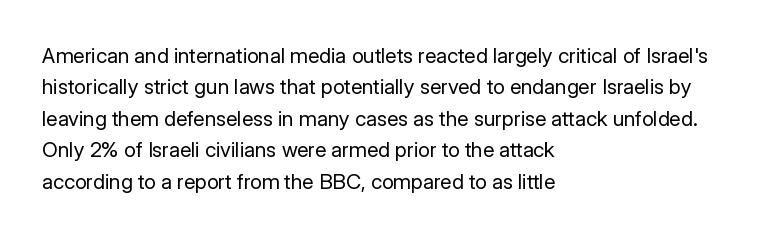
The image shows 21 px text type, upright; set left-aligned, normal line spacing (1.5x), normal letter spacing, not underlined.
